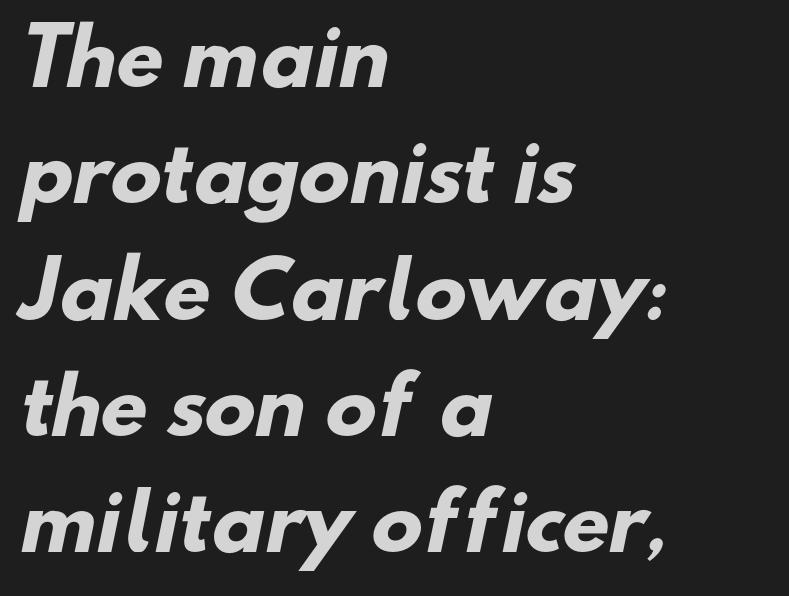
{"serif": "no", "bold": "yes", "weight": "heavy", "width": "normal", "stroke_contrast": "low", "x_height": "small", "monospaced": "no", "underline": "no", "align": "left", "line_spacing": "normal", "line_spacing_ratio": 1.53, "letter_spacing": "normal", "letter_spacing_em": 0.0, "glyph_px": 76}
